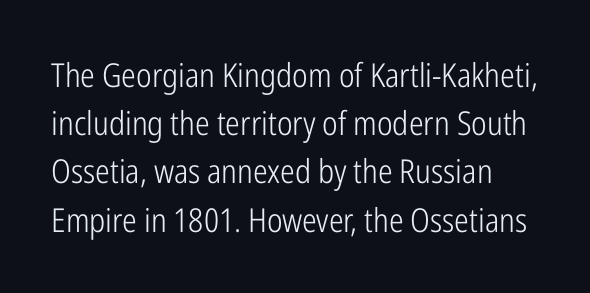
The image shows 33 px light, condensed sans-serif type, upright; set normal line spacing (1.46x), normal letter spacing, not underlined; low stroke contrast and a medium x-height.
